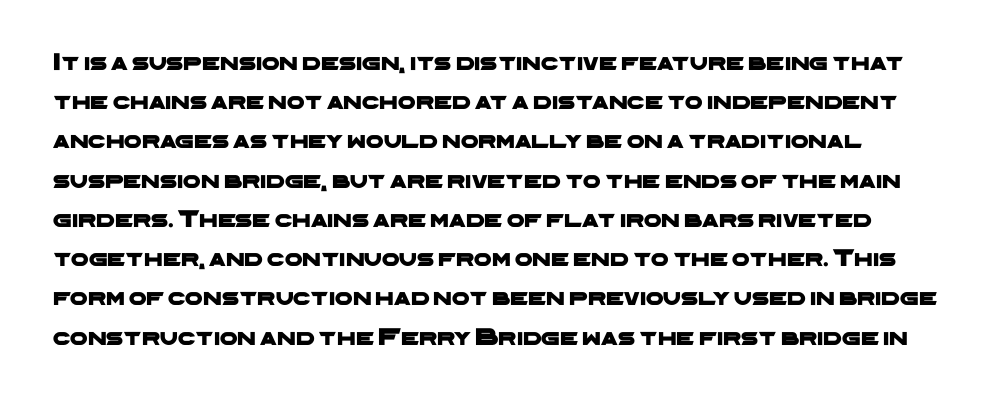
{"underline": "no", "line_spacing": "normal", "line_spacing_ratio": 1.57, "letter_spacing": "normal", "letter_spacing_em": 0.0, "glyph_px": 25}
